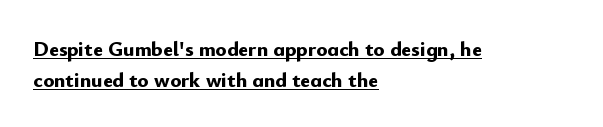
Q: Is the text bold? A: Yes.
Q: Is the text italic (slanted)? A: No, it is upright.
Q: Is the text underlined? A: Yes.
Q: How is the paragraph aligned? A: Left-aligned.
Q: Is the spacing between letters normal or unusually wide? A: Normal.
Q: Is the spacing between lines tight, normal or loose? A: Normal.
